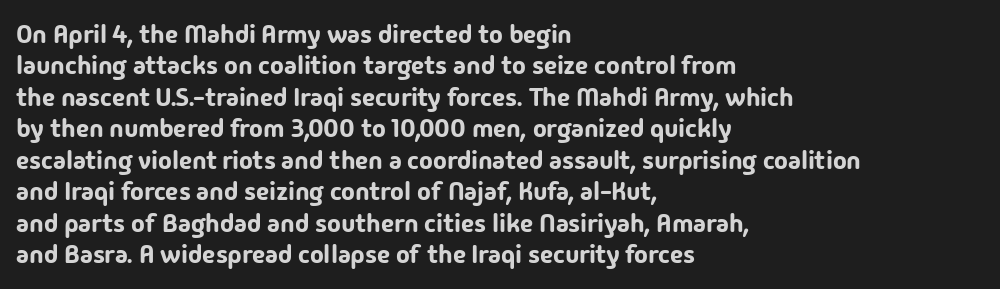
Tracking value appears to be zero — textbook default spacing. Rendered with straight, roman letterforms. Short and long lines alike share a common starting point at left. A bare baseline throughout the passage.
